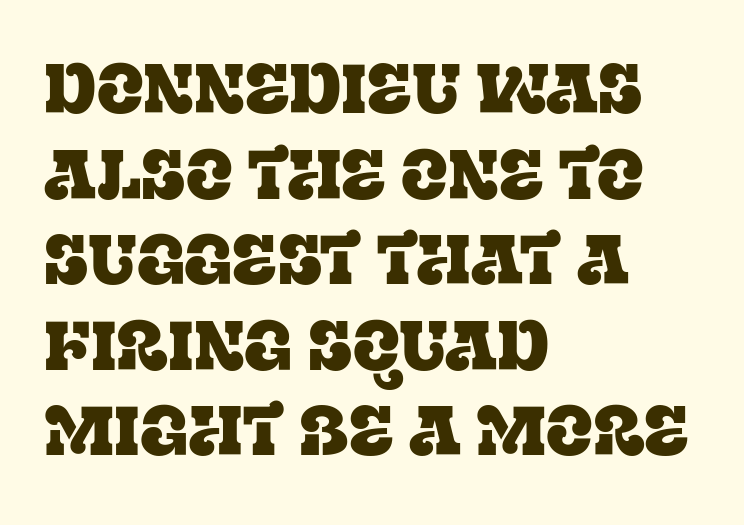
Q: Is the text italic (slanted)? A: No, it is upright.
Q: Is the typeface a serif or a sans-serif typeface? A: Serif.
Q: Is the text underlined? A: No.
Q: How is the paragraph aligned? A: Left-aligned.
Q: Is the spacing between letters normal or unusually wide? A: Normal.
Q: Width (condensed, normal, or wide)? A: Normal.
Q: Stroke contrast? A: Low.
Q: x-height? A: Large.
Q: Monospaced? A: No.
